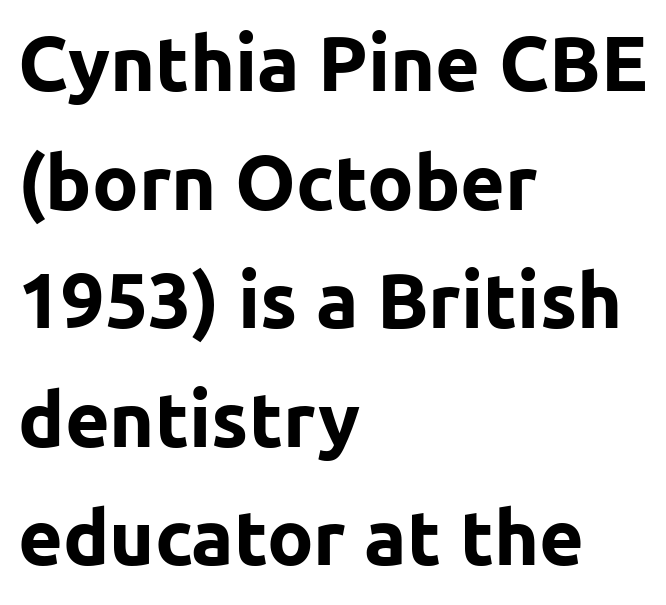
The image shows 77 px bold sans-serif type, upright; set left-aligned, normal line spacing (1.54x), normal letter spacing, not underlined; low stroke contrast and a medium x-height.
